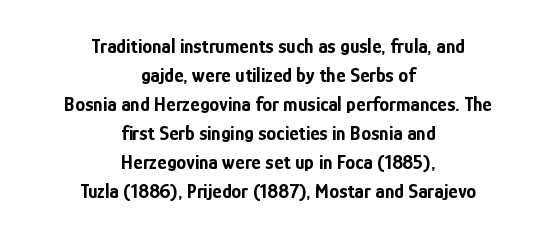
{"italic": "no", "bold": "yes", "underline": "no", "align": "center", "line_spacing": "normal", "line_spacing_ratio": 1.45, "letter_spacing": "normal", "letter_spacing_em": 0.0, "glyph_px": 20}
